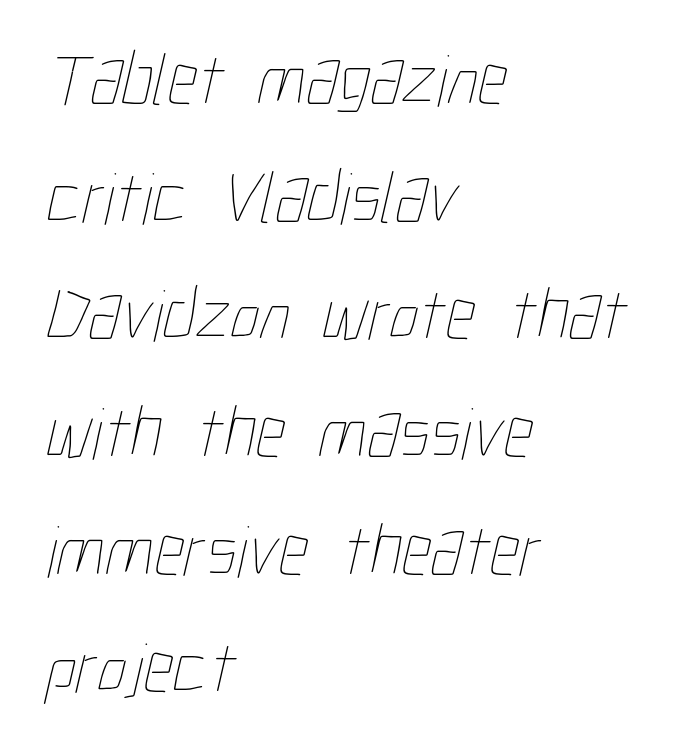
Q: Is the text bold? A: No.
Q: Is the text underlined? A: No.
Q: How is the paragraph aligned? A: Left-aligned.
Q: Is the spacing between letters normal or unusually wide? A: Normal.
Q: Is the spacing between lines tight, normal or loose? A: Normal.
Q: Width (condensed, normal, or wide)? A: Condensed.
Q: Stroke contrast? A: Low.
Q: x-height? A: Medium.
Q: Monospaced? A: No.
